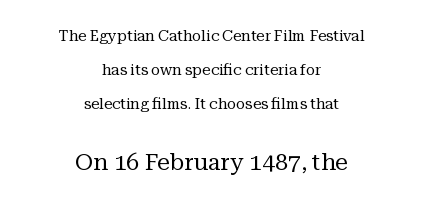
Q: Is the text bold? A: No.
Q: Is the text italic (slanted)? A: No, it is upright.
Q: Is the text underlined? A: No.
Q: How is the paragraph aligned? A: Centered.
Q: Is the spacing between letters normal or unusually wide? A: Normal.
Q: Is the spacing between lines tight, normal or loose? A: Loose.
Q: Which block of text is set in a larger size, the first (top) or the second (bottom)? A: The second (bottom) one.
